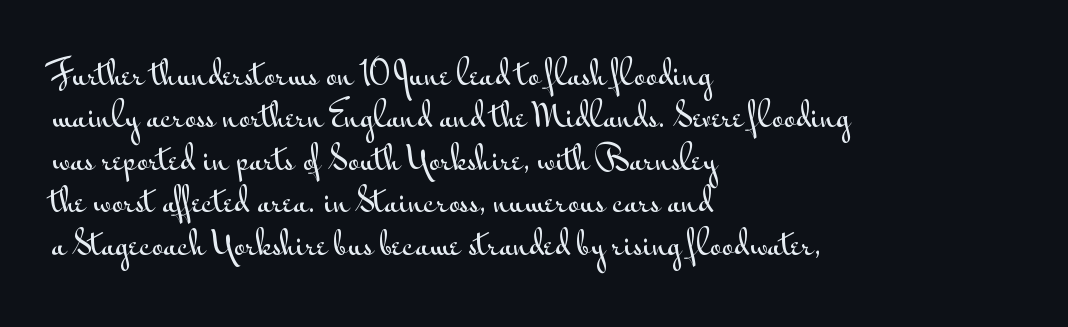
{"serif": "no", "width": "wide", "stroke_contrast": "medium", "x_height": "small", "monospaced": "no", "underline": "no", "align": "left", "line_spacing": "normal", "line_spacing_ratio": 1.37, "letter_spacing": "normal", "letter_spacing_em": 0.0, "glyph_px": 31}
